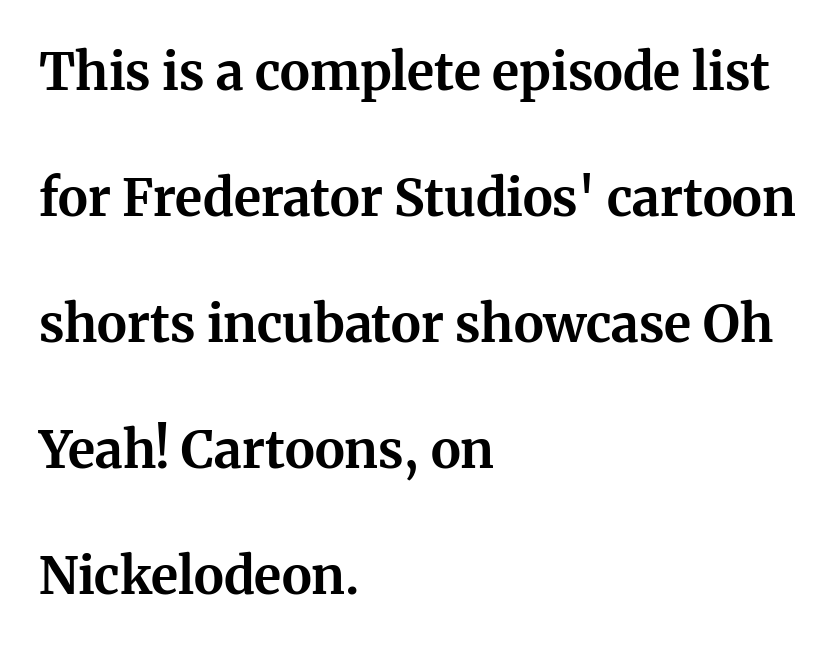
Little horizontal feet cap the strokes, marking this as serif type. Compared with typical paragraphs, the rows here are farther apart. The passage shown is not underscored anywhere. Plenty of ink on the page — the face is bold.
